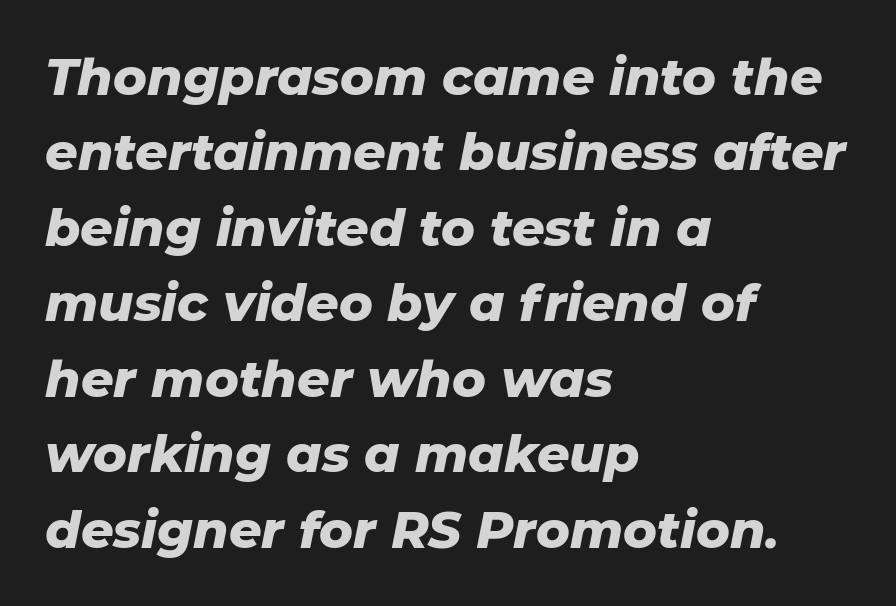
Q: Is the text bold? A: Yes.
Q: Is the text italic (slanted)? A: Yes, it leans right by about 11 degrees.
Q: Is the text underlined? A: No.
Q: How is the paragraph aligned? A: Left-aligned.
Q: Is the spacing between letters normal or unusually wide? A: Normal.
Q: Is the spacing between lines tight, normal or loose? A: Normal.
Q: Width (condensed, normal, or wide)? A: Normal.
Q: Stroke contrast? A: Low.
Q: x-height? A: Medium.
Q: Monospaced? A: No.
